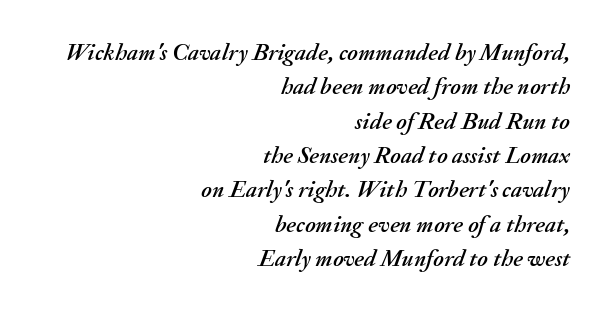
The image shows 24 px text type, italic (leaning right); set right-aligned, normal line spacing (1.43x), normal letter spacing, not underlined.
